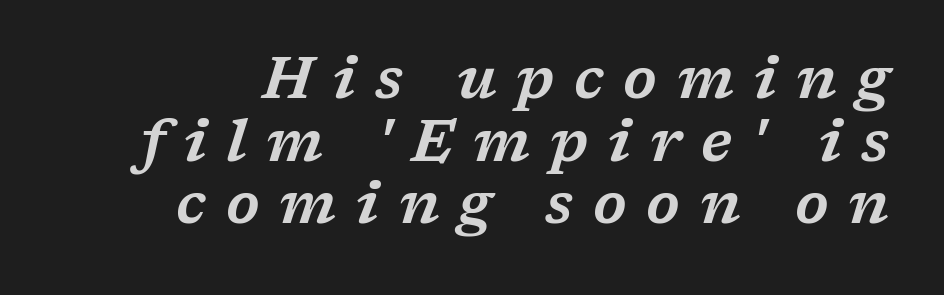
{"serif": "yes", "italic": "yes", "lean": "right", "slant_degrees": 17, "width": "wide", "stroke_contrast": "low", "x_height": "medium", "monospaced": "no", "underline": "no", "line_spacing": "tight", "line_spacing_ratio": 1.08, "letter_spacing": "wide", "letter_spacing_em": 0.34, "glyph_px": 58}
